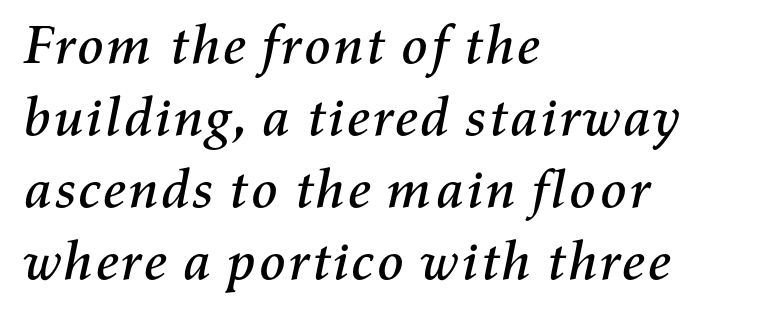
Q: Is the text italic (slanted)? A: Yes, it leans right by about 11 degrees.
Q: Is the text underlined? A: No.
Q: How is the paragraph aligned? A: Left-aligned.
Q: Is the spacing between letters normal or unusually wide? A: Normal.
Q: Is the spacing between lines tight, normal or loose? A: Normal.
Q: Width (condensed, normal, or wide)? A: Normal.
Q: Stroke contrast? A: Medium.
Q: x-height? A: Medium.
Q: Monospaced? A: No.
